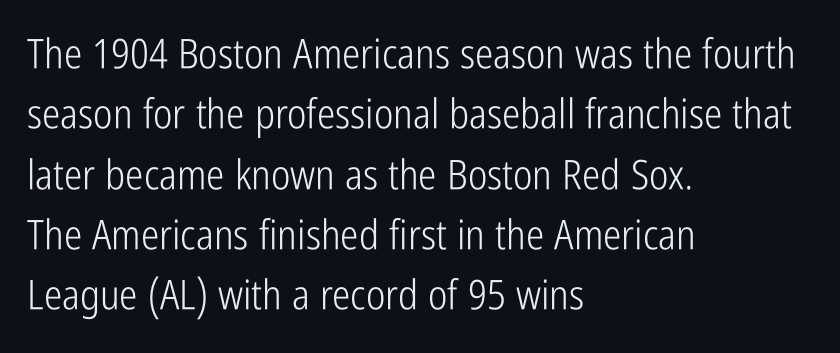
Q: Is the text bold? A: No.
Q: Is the text italic (slanted)? A: No, it is upright.
Q: Is the typeface a serif or a sans-serif typeface? A: Sans-serif.
Q: Is the text underlined? A: No.
Q: How is the paragraph aligned? A: Left-aligned.
Q: Is the spacing between letters normal or unusually wide? A: Normal.
Q: Is the spacing between lines tight, normal or loose? A: Normal.
Q: Width (condensed, normal, or wide)? A: Condensed.
Q: Stroke contrast? A: Low.
Q: x-height? A: Medium.
Q: Monospaced? A: No.
